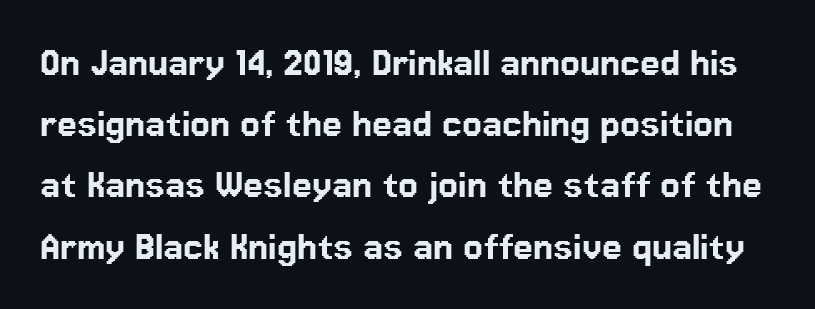
The lettering holds an erect, upright posture throughout. The strip under each line holds only bare page. A sans-serif font was chosen for this passage. Spacing between characters is what you'd get straight out of the box.
